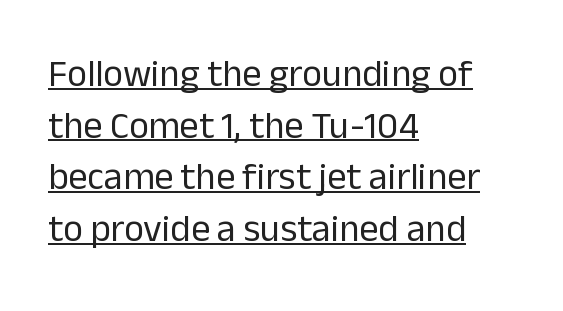
{"serif": "no", "italic": "no", "bold": "no", "weight": "regular", "width": "normal", "stroke_contrast": "low", "x_height": "medium", "monospaced": "no", "underline": "yes", "align": "left", "line_spacing": "normal", "line_spacing_ratio": 1.36, "letter_spacing": "normal", "letter_spacing_em": 0.0, "glyph_px": 38}
